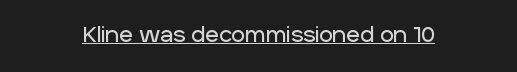
Students, note that the glyphs here touch the page at normal intervals. Does a line run under the words? Yes, clearly. Designer's note — italics off, roman on.
